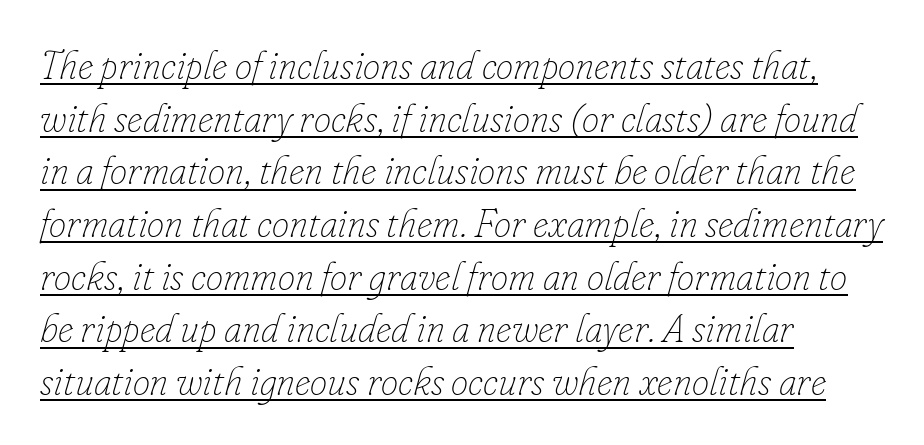
{"italic": "yes", "lean": "right", "slant_degrees": 16, "bold": "no", "weight": "thin", "width": "normal", "stroke_contrast": "low", "x_height": "small", "monospaced": "no", "underline": "yes", "align": "left", "line_spacing": "normal", "line_spacing_ratio": 1.35, "letter_spacing": "normal", "letter_spacing_em": 0.0, "glyph_px": 39}
